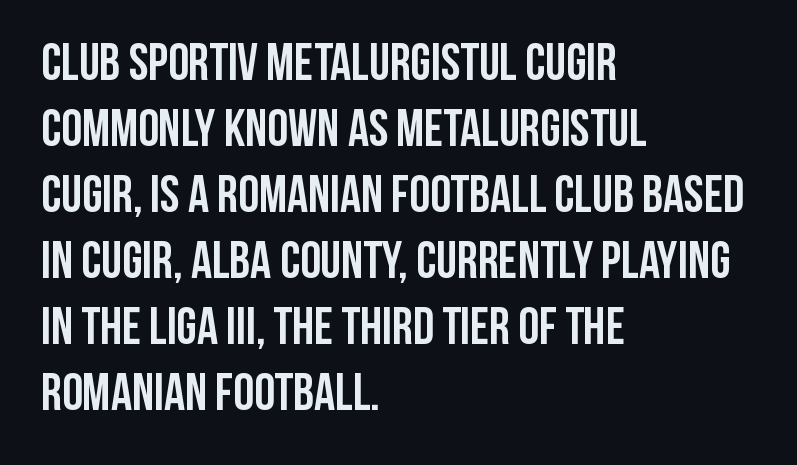
{"serif": "no", "italic": "no", "bold": "yes", "weight": "semibold", "width": "condensed", "stroke_contrast": "low", "x_height": "large", "monospaced": "no", "underline": "no", "align": "left", "line_spacing": "normal", "line_spacing_ratio": 1.27, "letter_spacing": "normal", "letter_spacing_em": 0.0, "glyph_px": 52}
